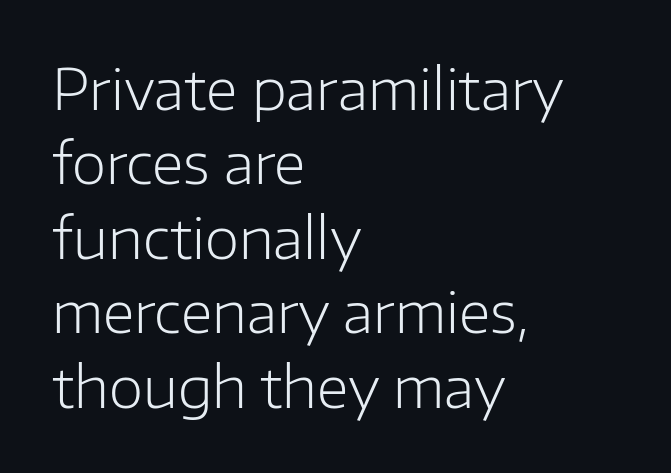
Q: Is the text bold? A: No.
Q: Is the text italic (slanted)? A: No, it is upright.
Q: Is the typeface a serif or a sans-serif typeface? A: Sans-serif.
Q: Is the text underlined? A: No.
Q: How is the paragraph aligned? A: Left-aligned.
Q: Is the spacing between letters normal or unusually wide? A: Normal.
Q: Is the spacing between lines tight, normal or loose? A: Normal.
Q: Width (condensed, normal, or wide)? A: Normal.
Q: Stroke contrast? A: Low.
Q: x-height? A: Medium.
Q: Monospaced? A: No.
